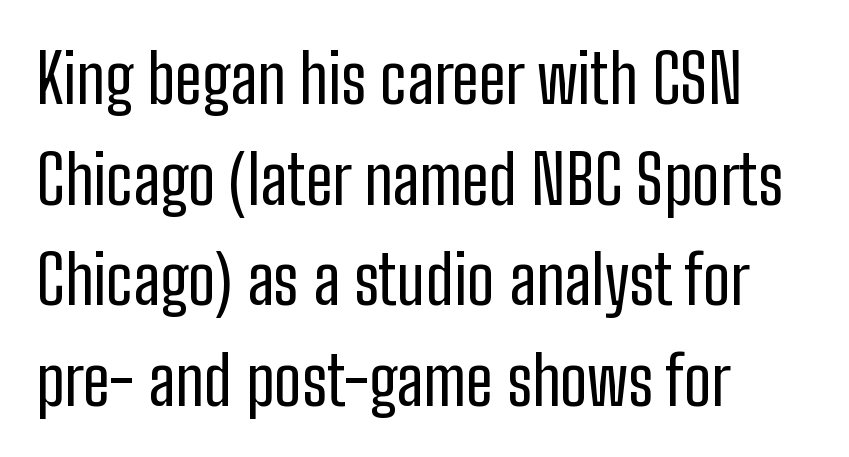
Q: Is the text bold? A: No.
Q: Is the text italic (slanted)? A: No, it is upright.
Q: Is the typeface a serif or a sans-serif typeface? A: Sans-serif.
Q: Is the text underlined? A: No.
Q: How is the paragraph aligned? A: Left-aligned.
Q: Is the spacing between letters normal or unusually wide? A: Normal.
Q: Is the spacing between lines tight, normal or loose? A: Normal.
Q: Width (condensed, normal, or wide)? A: Condensed.
Q: Stroke contrast? A: Low.
Q: x-height? A: Medium.
Q: Monospaced? A: No.
